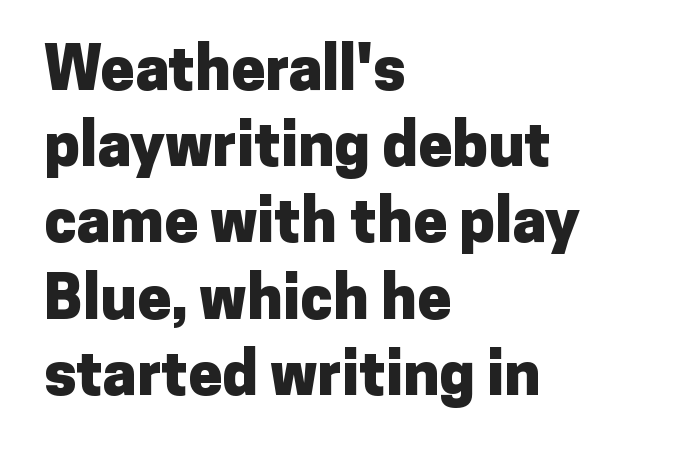
The image shows 61 px heavy sans-serif type, upright; set left-aligned, normal line spacing (1.25x), normal letter spacing, not underlined; low stroke contrast and a medium x-height.
